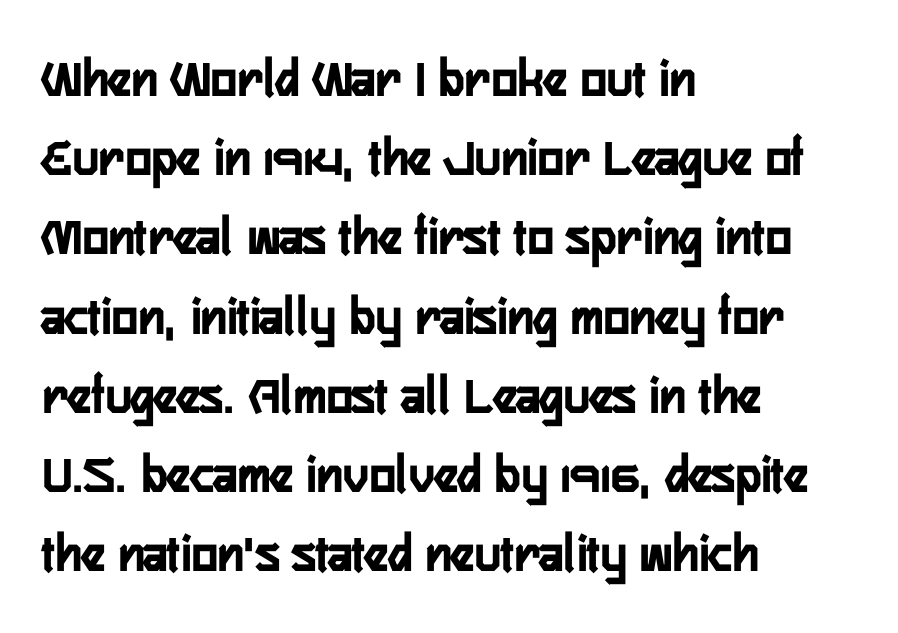
The image shows 55 px semibold, condensed sans-serif type, upright; set left-aligned, normal line spacing (1.44x), normal letter spacing, not underlined; low stroke contrast and a medium x-height.
